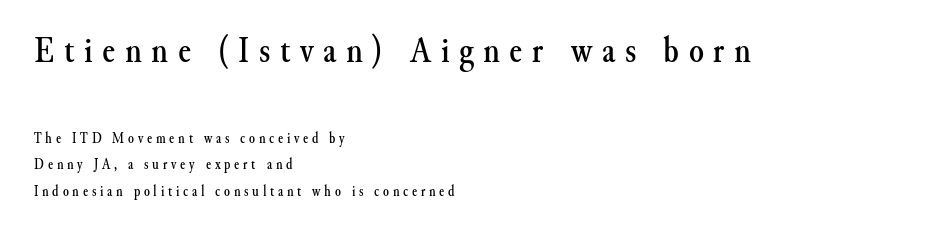
Bigger letters appear in the top chunk; the bottom chunk is reduced. This sample uses a serif face. This is roman type, the default non-slanted kind. Rule under the text: the space is simply empty.
